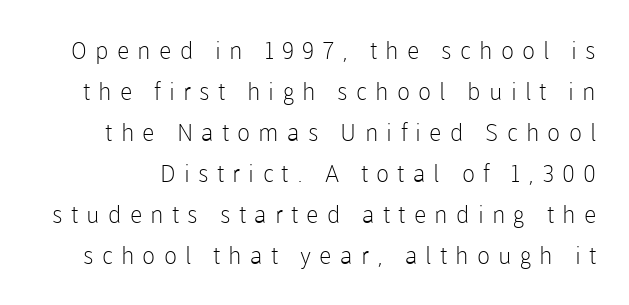
Rendered with straight, roman letterforms. Weight: not bold — regular or lighter. Characters follow at a spacing far wider than the type designer built in. A bare baseline throughout the passage.
